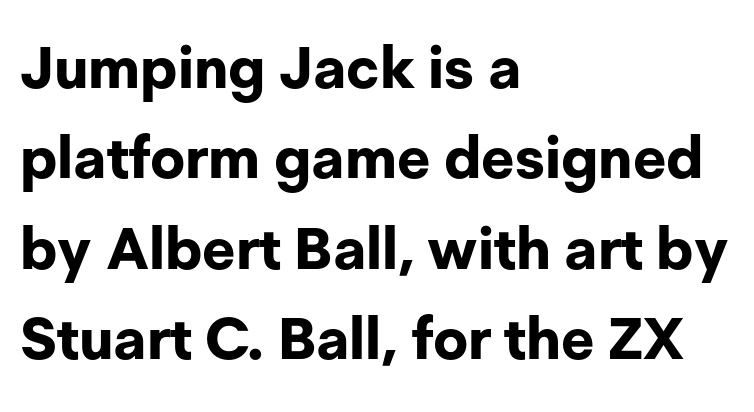
Q: Is the text bold? A: Yes.
Q: Is the text italic (slanted)? A: No, it is upright.
Q: Is the typeface a serif or a sans-serif typeface? A: Sans-serif.
Q: Is the text underlined? A: No.
Q: How is the paragraph aligned? A: Left-aligned.
Q: Is the spacing between letters normal or unusually wide? A: Normal.
Q: Is the spacing between lines tight, normal or loose? A: Normal.
Q: Width (condensed, normal, or wide)? A: Normal.
Q: Stroke contrast? A: Low.
Q: x-height? A: Medium.
Q: Monospaced? A: No.
